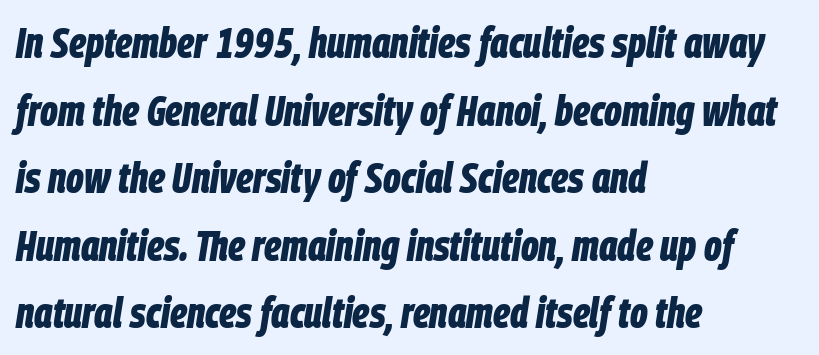
The image shows 43 px bold, condensed type, italic (leaning right); set left-aligned, normal line spacing (1.57x), normal letter spacing, not underlined; low stroke contrast and a large x-height.
